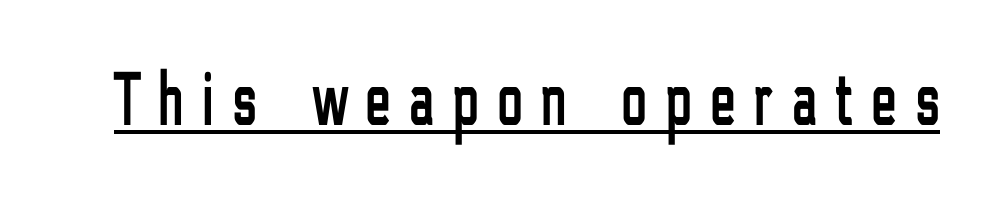
Q: Is the text italic (slanted)? A: No, it is upright.
Q: Is the typeface a serif or a sans-serif typeface? A: Sans-serif.
Q: Is the text underlined? A: Yes.
Q: Is the spacing between letters normal or unusually wide? A: Unusually wide.
Q: Width (condensed, normal, or wide)? A: Condensed.
Q: Stroke contrast? A: Low.
Q: x-height? A: Medium.
Q: Monospaced? A: No.
